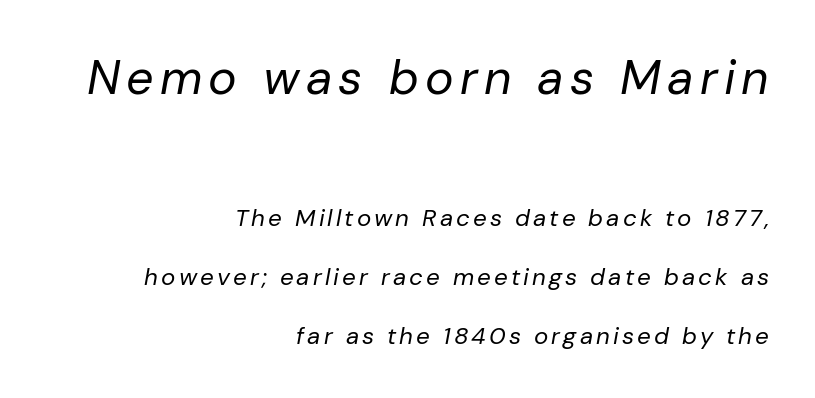
Designer's note — italics engaged. Compare the two chunks: the upper has the greater cap height. Glance below the letters and you will spot only blank space. Weight: not bold — regular or lighter.
